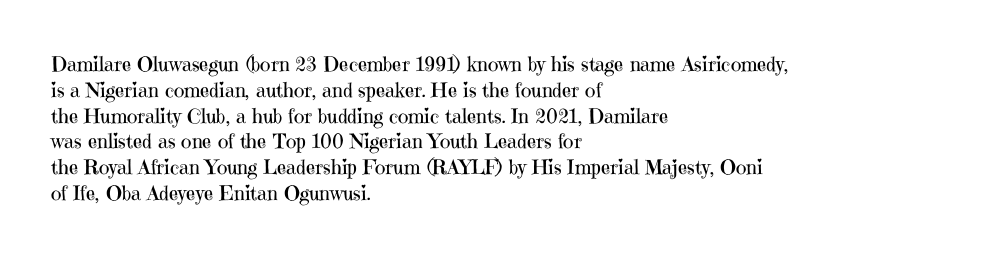
The image shows 20 px text type, upright; set left-aligned, normal line spacing (1.29x), normal letter spacing, not underlined.
